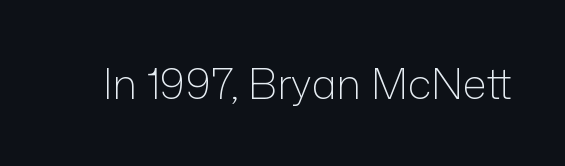
The image shows 42 px light sans-serif type, upright; set normal letter spacing, not underlined; low stroke contrast and a medium x-height.
